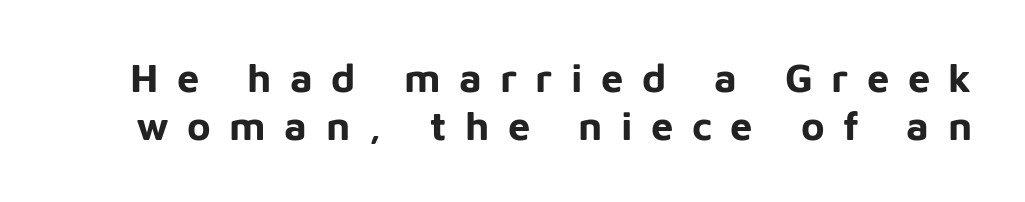
Characters follow at a spacing far wider than the type designer built in. Characters remain perfectly vertical along every line. Unlike a traditional serif, this face leaves its strokes unadorned. Stroke thickness is high; the sample reads as a true bold. Check under the words: just untouched page. A typesetter would call this proportional, since set widths differ per character.
